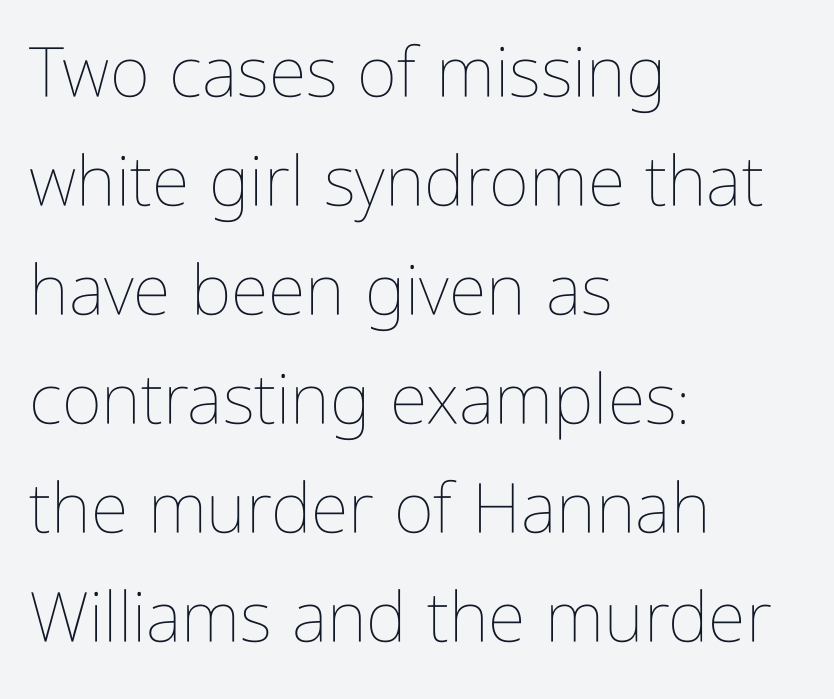
The image shows 69 px thin, condensed type, upright; set left-aligned, normal line spacing (1.58x), normal letter spacing, not underlined; low stroke contrast and a medium x-height.
